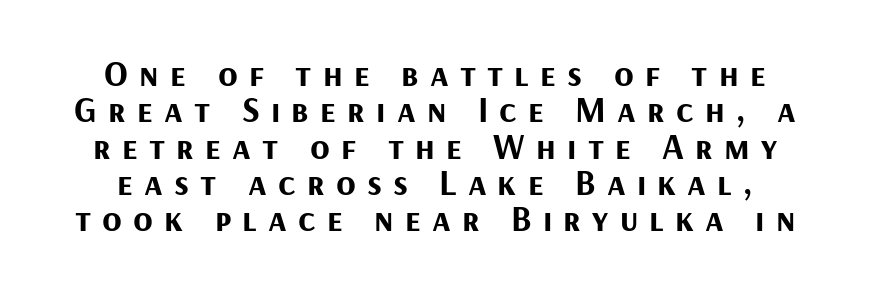
Q: Is the text bold? A: Yes.
Q: Is the text italic (slanted)? A: No, it is upright.
Q: Is the typeface a serif or a sans-serif typeface? A: Sans-serif.
Q: Is the text underlined? A: No.
Q: Is the spacing between letters normal or unusually wide? A: Unusually wide.
Q: Is the spacing between lines tight, normal or loose? A: Tight.
Q: Width (condensed, normal, or wide)? A: Normal.
Q: Stroke contrast? A: Medium.
Q: x-height? A: Medium.
Q: Monospaced? A: No.
